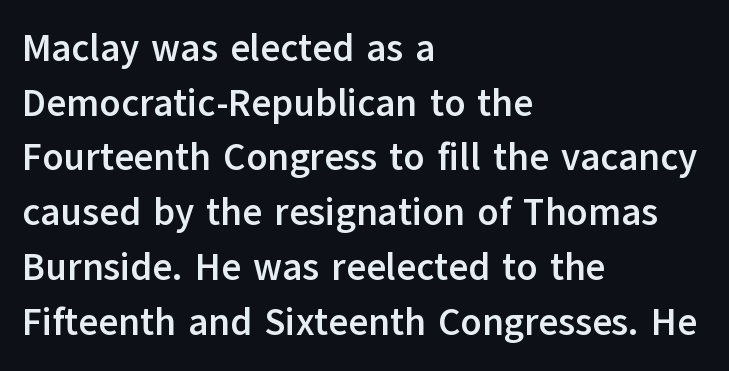
Q: Is the text bold? A: Yes.
Q: Is the text italic (slanted)? A: No, it is upright.
Q: Is the typeface a serif or a sans-serif typeface? A: Sans-serif.
Q: Is the text underlined? A: No.
Q: How is the paragraph aligned? A: Left-aligned.
Q: Is the spacing between letters normal or unusually wide? A: Normal.
Q: Is the spacing between lines tight, normal or loose? A: Normal.
Q: Width (condensed, normal, or wide)? A: Normal.
Q: Stroke contrast? A: Low.
Q: x-height? A: Medium.
Q: Monospaced? A: No.
